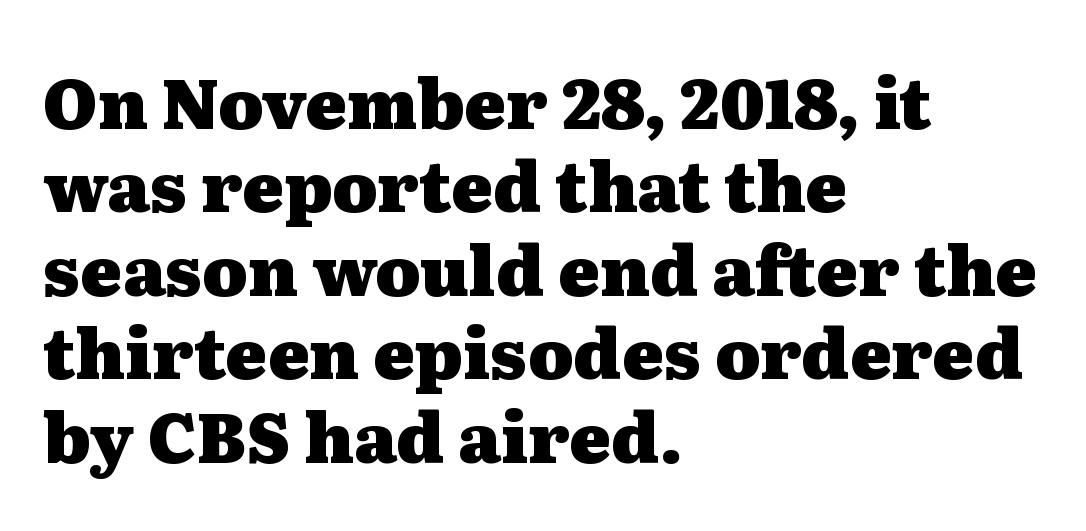
The image shows 69 px heavy, wide serif type, upright; set left-aligned, line spacing 1.21x, normal letter spacing, not underlined; medium stroke contrast and a medium x-height.
